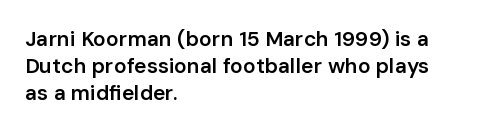
The typography opts for an upright posture over an oblique one. The typesetting leans somewhat heavy: a semibold. Look at the tracking — it's just the regular setting, nothing added. Bare-footed words on every line. Summary of vertical rhythm: regular, with standard interline spacing. The paragraph shown leans on its left margin.
